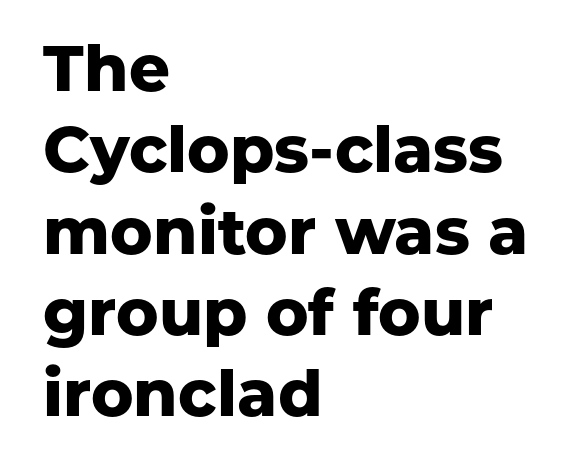
Letters rest on an invisible, unmarked baseline. Line beginnings align vertically; line endings do not. The passage shown is typed in a proportional face where columns would drift. Font category for this specimen: sans-serif.
